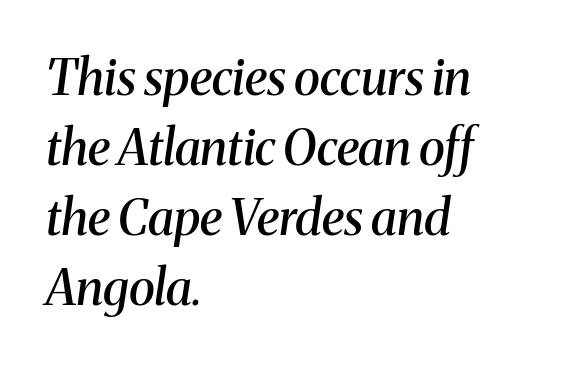
The rendering uses natural spacing where letterforms have individual widths. Clear beneath every line of the passage. Is the block centered? No — it sits flush against the left margin. Observe the ordinary spacing: letters are neighbours, not strangers. A fair bit of extra ink — the face is semibold, not bold. It's the slanting kind of type.
